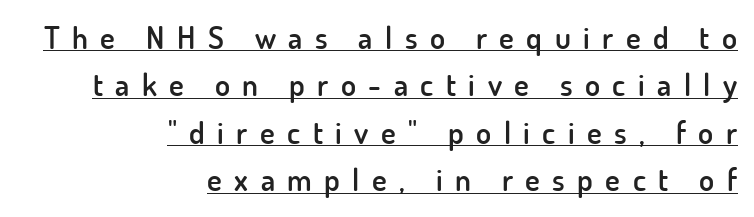
These words are printed semibold, heavier than regular yet not bold. The face used here appears with an underline applied. Line endings align vertically; line beginnings do not. This rendering employs a face without finishing strokes, i.e., a sans-serif. Students, note that the glyphs here are deliberately spaced far apart. This is the regular roman posture of the typeface.
